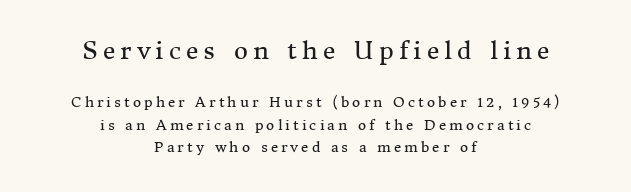
{"italic": "no", "bold": "no", "underline": "no", "align": "center", "line_spacing": "normal", "line_spacing_ratio": 1.62, "letter_spacing": "wide", "letter_spacing_em": 0.22, "larger_block": "first", "size_ratio": 1.71, "glyph_px": 24}
